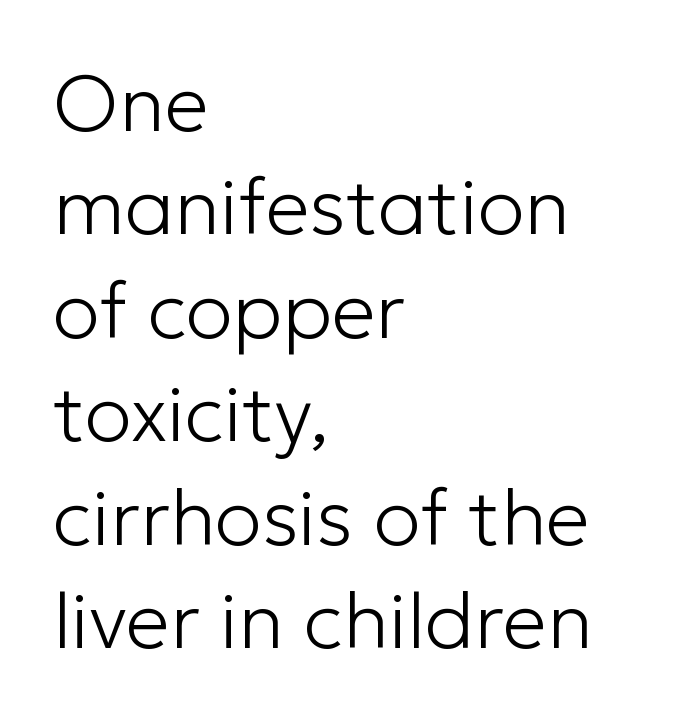
The image shows 79 px light sans-serif type, upright; set left-aligned, normal line spacing (1.31x), normal letter spacing, not underlined; low stroke contrast and a medium x-height.
